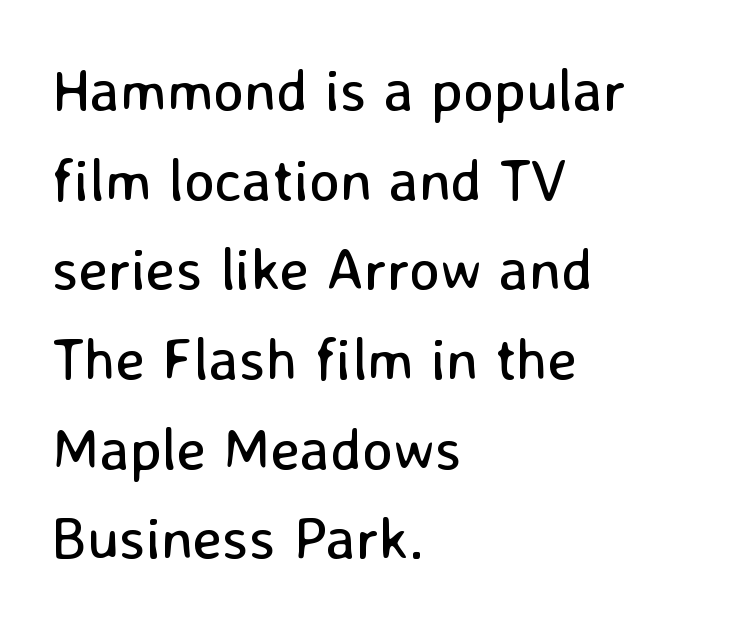
{"serif": "no", "italic": "no", "bold": "no", "weight": "regular", "width": "normal", "stroke_contrast": "low", "x_height": "medium", "monospaced": "no", "underline": "no", "align": "left", "line_spacing": "normal", "line_spacing_ratio": 1.52, "letter_spacing": "normal", "letter_spacing_em": 0.0, "glyph_px": 59}
